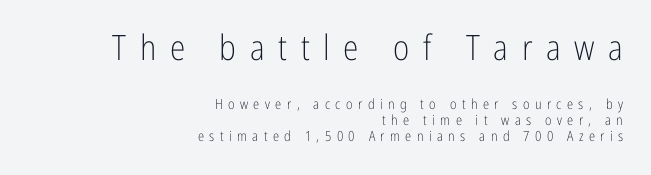
The image shows 35 px light, condensed sans-serif type, upright; set right-aligned, tight line spacing (1.14x), unusually wide letter spacing (+0.39 em), not underlined; the first (top) block is 2.5x larger; low stroke contrast and a medium x-height.
